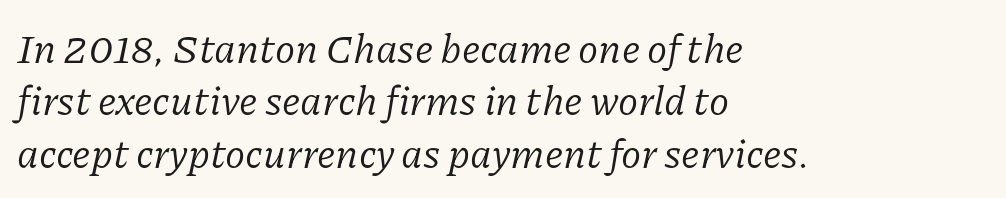
Q: Is the text bold? A: No.
Q: Is the text italic (slanted)? A: Yes, it leans right by about 11 degrees.
Q: Is the typeface a serif or a sans-serif typeface? A: Serif.
Q: Is the text underlined? A: No.
Q: How is the paragraph aligned? A: Left-aligned.
Q: Is the spacing between letters normal or unusually wide? A: Normal.
Q: Is the spacing between lines tight, normal or loose? A: Normal.
Q: Width (condensed, normal, or wide)? A: Normal.
Q: Stroke contrast? A: Low.
Q: x-height? A: Medium.
Q: Monospaced? A: No.
